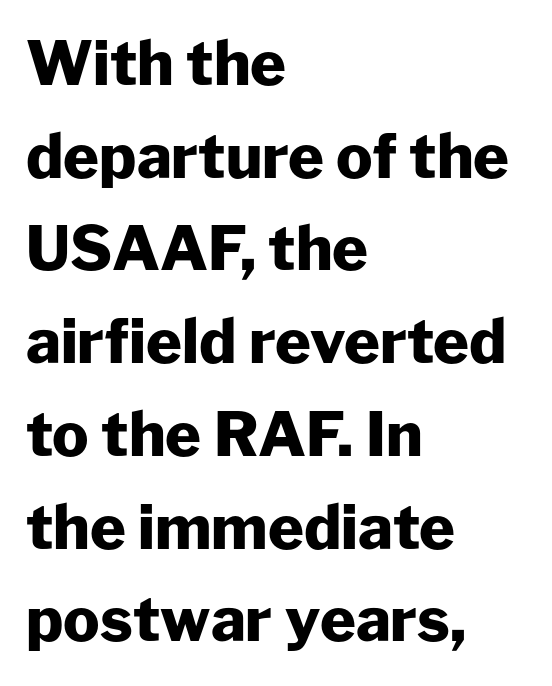
{"serif": "no", "italic": "no", "bold": "yes", "weight": "heavy", "width": "normal", "stroke_contrast": "low", "x_height": "medium", "monospaced": "no", "underline": "no", "align": "left", "line_spacing": "normal", "line_spacing_ratio": 1.52, "letter_spacing": "normal", "letter_spacing_em": 0.0, "glyph_px": 61}
